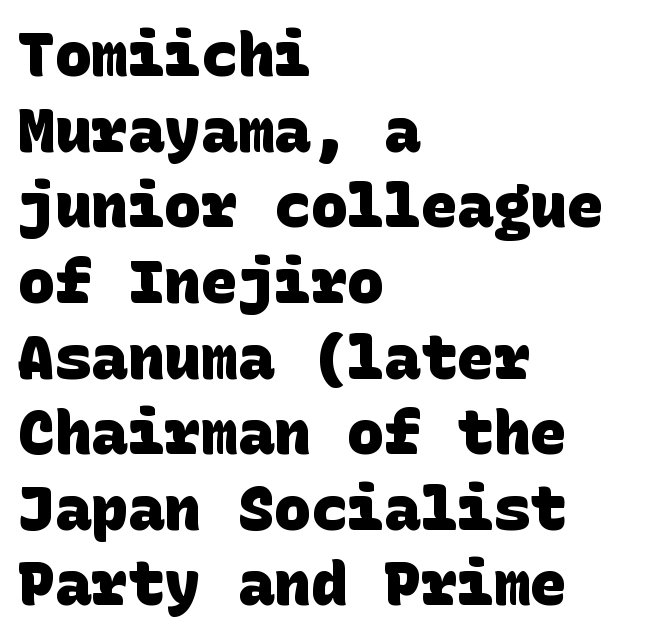
Q: Is the text bold? A: Yes.
Q: Is the typeface a serif or a sans-serif typeface? A: Sans-serif.
Q: Is the text underlined? A: No.
Q: How is the paragraph aligned? A: Left-aligned.
Q: Is the spacing between letters normal or unusually wide? A: Normal.
Q: Width (condensed, normal, or wide)? A: Normal.
Q: Stroke contrast? A: Low.
Q: x-height? A: Large.
